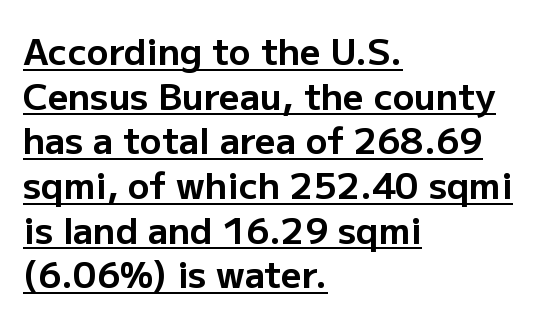
Q: Is the text bold? A: Yes.
Q: Is the text italic (slanted)? A: No, it is upright.
Q: Is the typeface a serif or a sans-serif typeface? A: Sans-serif.
Q: Is the text underlined? A: Yes.
Q: How is the paragraph aligned? A: Left-aligned.
Q: Is the spacing between letters normal or unusually wide? A: Normal.
Q: Width (condensed, normal, or wide)? A: Normal.
Q: Stroke contrast? A: Low.
Q: x-height? A: Medium.
Q: Monospaced? A: No.
